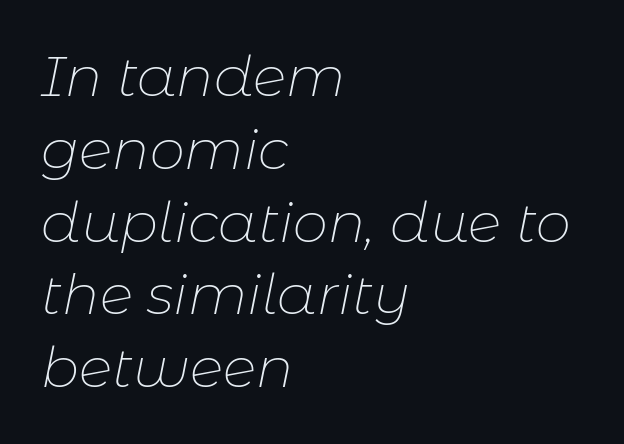
Words float on clear page, feet unadorned. The rendering uses natural spacing where letterforms have individual widths. Weight: not bold — regular or lighter. The leading is moderate, giving the passage an even texture. The letterforms sit shoulder to shoulder at normal distance. Visually the block forms a straight wall on the left and a jagged coastline on the right.
